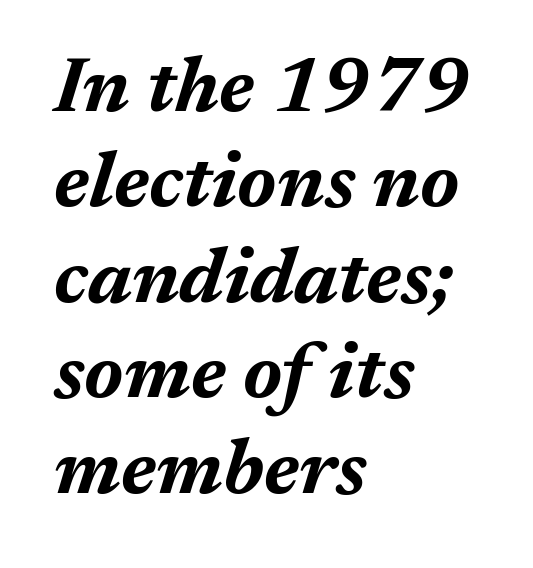
Q: Is the text bold? A: Yes.
Q: Is the text italic (slanted)? A: Yes, it leans right by about 17 degrees.
Q: Is the text underlined? A: No.
Q: How is the paragraph aligned? A: Left-aligned.
Q: Is the spacing between letters normal or unusually wide? A: Normal.
Q: Width (condensed, normal, or wide)? A: Normal.
Q: Stroke contrast? A: Medium.
Q: x-height? A: Medium.
Q: Monospaced? A: No.
